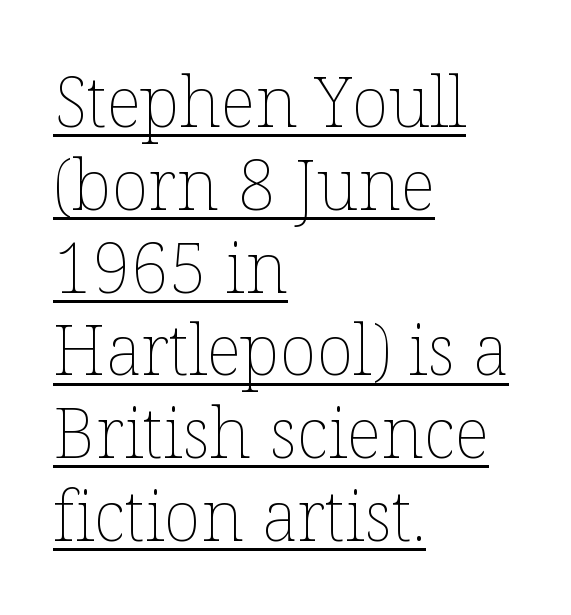
The image shows 69 px thin type, upright; set left-aligned, line spacing 1.2x, normal letter spacing, underlined; low stroke contrast and a medium x-height.
